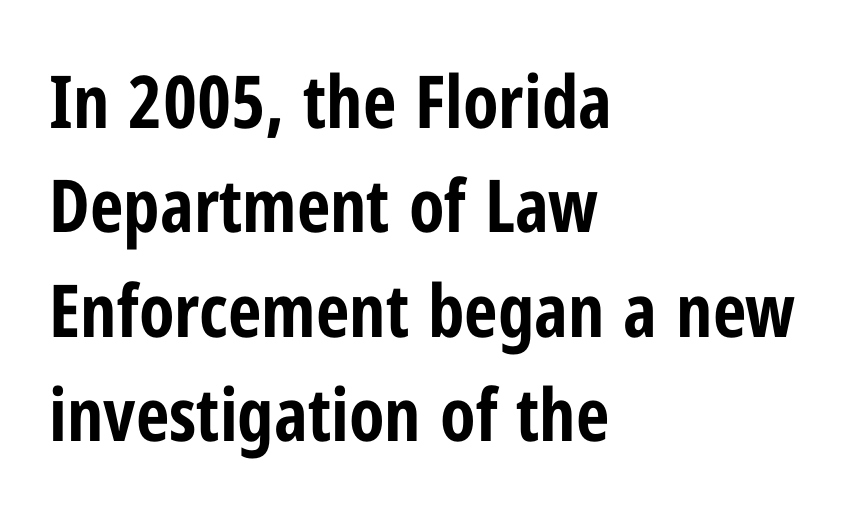
Q: Is the text bold? A: Yes.
Q: Is the text italic (slanted)? A: No, it is upright.
Q: Is the typeface a serif or a sans-serif typeface? A: Sans-serif.
Q: Is the text underlined? A: No.
Q: How is the paragraph aligned? A: Left-aligned.
Q: Is the spacing between letters normal or unusually wide? A: Normal.
Q: Is the spacing between lines tight, normal or loose? A: Normal.
Q: Width (condensed, normal, or wide)? A: Condensed.
Q: Stroke contrast? A: Low.
Q: x-height? A: Medium.
Q: Monospaced? A: No.
